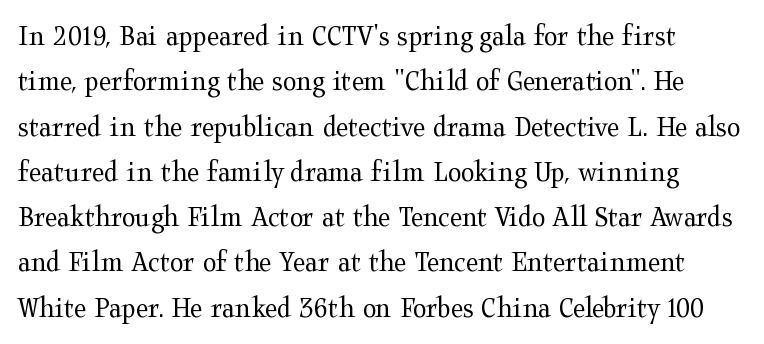
The image shows 31 px regular-weight, wide serif type, upright; set normal line spacing (1.46x), normal letter spacing, not underlined; medium stroke contrast and a medium x-height.
